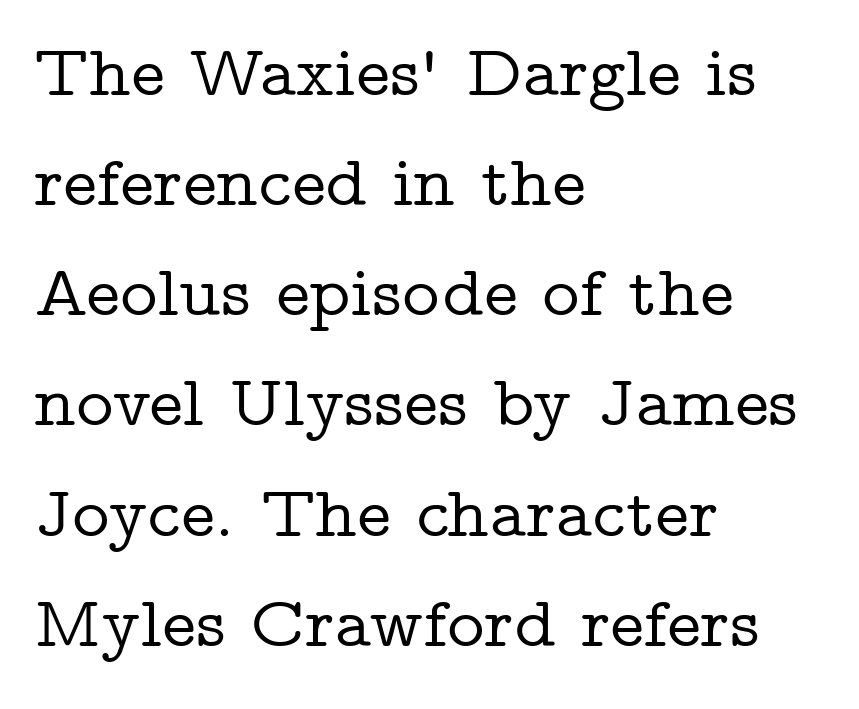
Q: Is the text italic (slanted)? A: No, it is upright.
Q: Is the typeface a serif or a sans-serif typeface? A: Serif.
Q: Is the text underlined? A: No.
Q: How is the paragraph aligned? A: Left-aligned.
Q: Is the spacing between letters normal or unusually wide? A: Normal.
Q: Is the spacing between lines tight, normal or loose? A: Normal.
Q: Width (condensed, normal, or wide)? A: Wide.
Q: Stroke contrast? A: Low.
Q: x-height? A: Medium.
Q: Monospaced? A: No.
